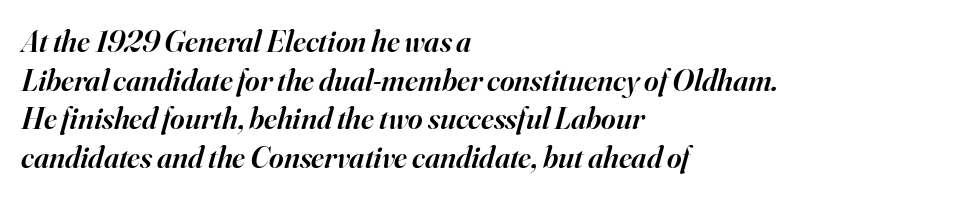
Default kerning and tracking; the words read as compact shapes. The axis of the letterforms is tilted away from vertical. You could not count columns in this text — the font is proportionally spaced. Type without underlining. The rendering shows small feet on the letterforms — a serif design. If you drew a ruler down the left edge, every line would touch it.
